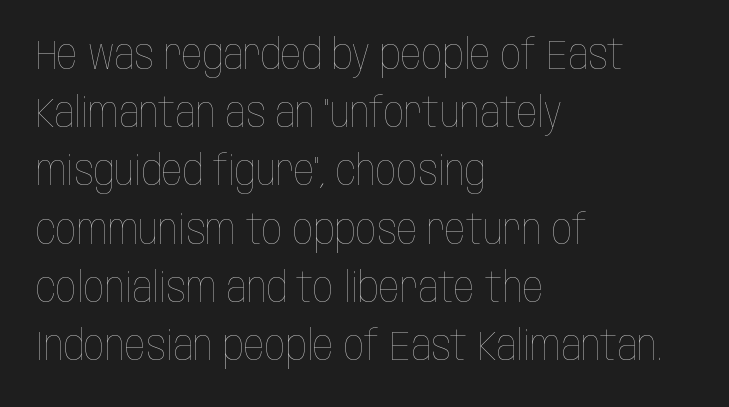
{"italic": "no", "bold": "no", "weight": "thin", "width": "condensed", "stroke_contrast": "low", "x_height": "large", "monospaced": "no", "underline": "no", "align": "left", "line_spacing": "normal", "line_spacing_ratio": 1.42, "letter_spacing": "normal", "letter_spacing_em": 0.0, "glyph_px": 41}
